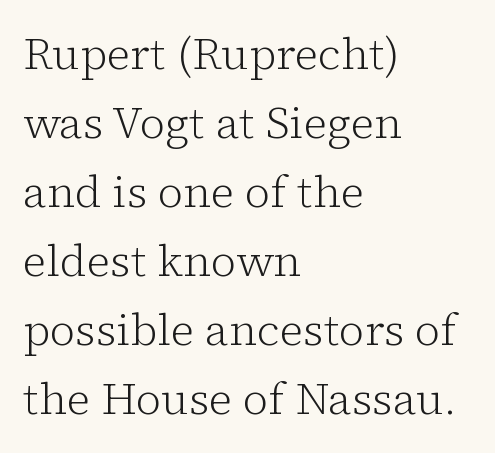
Beneath every word, the page is bare. This rendering employs a face with finishing strokes, i.e., a serif. The type sits square on the baseline with zero lean. Counters stay open thanks to moderate or lighter strokes. Each line starts at the same left margin while the right side varies. The letters advance in unequal steps, a hallmark of proportional type.
